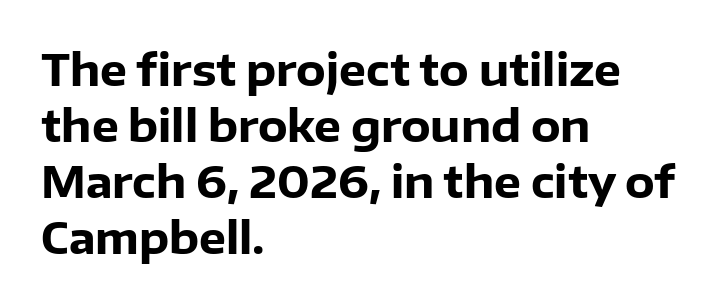
{"serif": "no", "italic": "no", "bold": "yes", "weight": "heavy", "width": "normal", "stroke_contrast": "low", "x_height": "medium", "monospaced": "no", "underline": "no", "align": "left", "line_spacing": "normal", "line_spacing_ratio": 1.3, "letter_spacing": "normal", "letter_spacing_em": 0.0, "glyph_px": 43}
